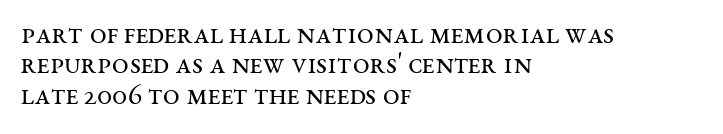
The image shows 30 px regular-weight, wide serif type, upright; set left-aligned, tight line spacing (1.01x), normal letter spacing, not underlined; medium stroke contrast and a large x-height.
